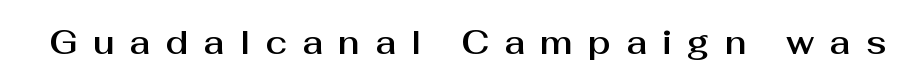
Q: Is the text italic (slanted)? A: No, it is upright.
Q: Is the typeface a serif or a sans-serif typeface? A: Sans-serif.
Q: Is the text underlined? A: No.
Q: Is the spacing between letters normal or unusually wide? A: Unusually wide.
Q: Width (condensed, normal, or wide)? A: Normal.
Q: Stroke contrast? A: Medium.
Q: x-height? A: Medium.
Q: Monospaced? A: No.
